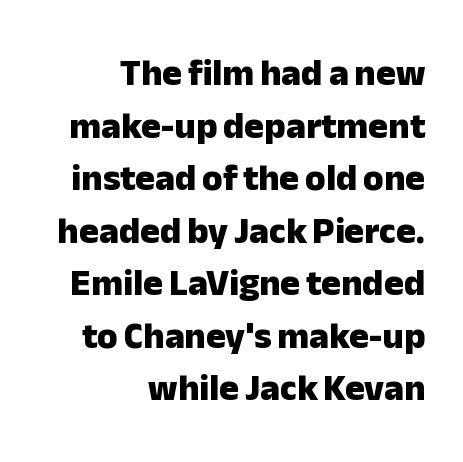
Notice how descenders clear the ascenders below comfortably — that's standard leading. Weight check: bold — yes, fully. Are there feet on the stems? There aren't — it's a sans. The foot of each line stays bare and open. Standard letterfit; no display-style spreading of the glyphs.
